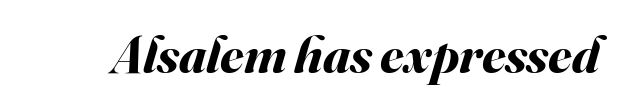
{"italic": "yes", "lean": "right", "slant_degrees": 16, "bold": "yes", "weight": "bold", "width": "normal", "stroke_contrast": "medium", "x_height": "small", "monospaced": "no", "underline": "no", "letter_spacing": "normal", "letter_spacing_em": 0.0, "glyph_px": 53}
